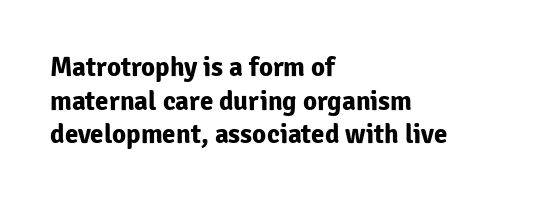
Its strokes are broad and dark, the hallmark of bold type. It's the straight-up-and-down kind of type. Regular leading. Caption: standard tracking, unaltered.
